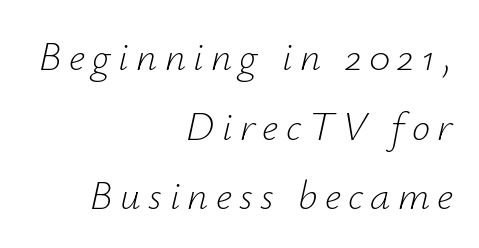
Q: Is the text bold? A: No.
Q: Is the text italic (slanted)? A: Yes, it leans right by about 12 degrees.
Q: Is the text underlined? A: No.
Q: How is the paragraph aligned? A: Right-aligned.
Q: Is the spacing between lines tight, normal or loose? A: Normal.
Q: Width (condensed, normal, or wide)? A: Normal.
Q: Stroke contrast? A: Low.
Q: x-height? A: Small.
Q: Monospaced? A: No.
